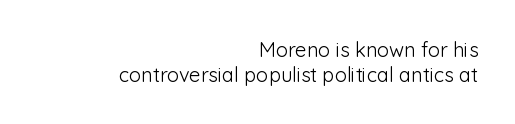
The image shows 20 px text type, upright; set right-aligned, line spacing 1.23x, normal letter spacing, not underlined.
